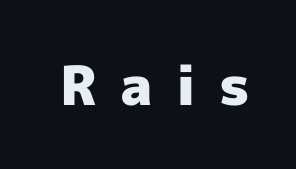
Characters remain perfectly vertical along every line. The sample has been set heavy, in full bold. Between one letter and the next there's a generous, obvious gap. Proportional: the letters do not fall into vertical columns. Classification — sans serif.
